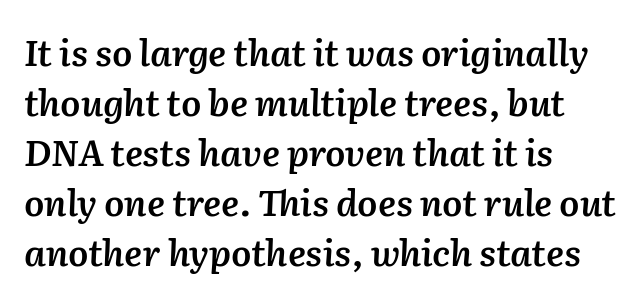
{"italic": "yes", "lean": "right", "slant_degrees": 2, "bold": "semi", "weight": "semibold", "width": "normal", "stroke_contrast": "medium", "x_height": "medium", "monospaced": "no", "underline": "no", "align": "left", "line_spacing": "normal", "line_spacing_ratio": 1.39, "letter_spacing": "normal", "letter_spacing_em": 0.0, "glyph_px": 36}
